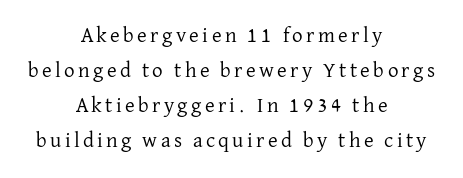
{"italic": "no", "bold": "no", "underline": "no", "align": "center", "line_spacing": "normal", "line_spacing_ratio": 1.67, "glyph_px": 21}
